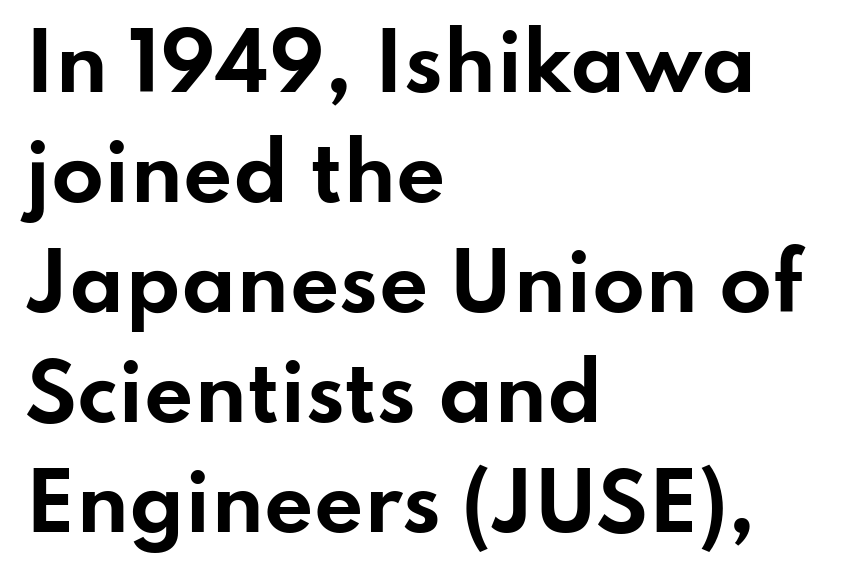
{"serif": "no", "italic": "no", "bold": "yes", "weight": "bold", "width": "wide", "stroke_contrast": "low", "x_height": "small", "monospaced": "no", "underline": "no", "align": "left", "line_spacing": "normal", "line_spacing_ratio": 1.43, "letter_spacing": "normal", "letter_spacing_em": 0.0, "glyph_px": 77}
